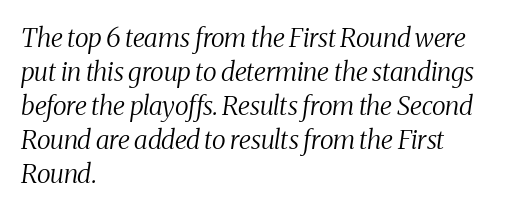
The image shows 26 px text type, italic (leaning right); set left-aligned, normal line spacing (1.31x), normal letter spacing, not underlined.
